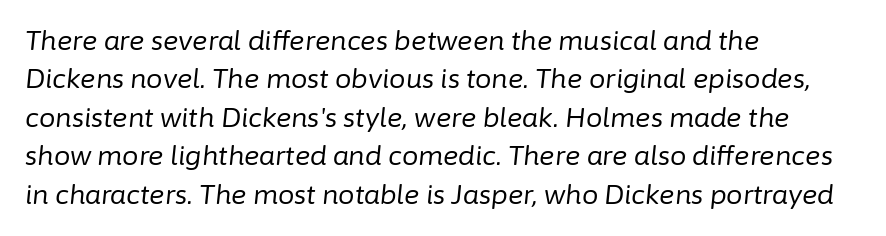
{"italic": "yes", "lean": "right", "slant_degrees": 6, "bold": "no", "underline": "no", "align": "left", "line_spacing": "normal", "line_spacing_ratio": 1.48, "letter_spacing": "normal", "letter_spacing_em": 0.0, "glyph_px": 26}
